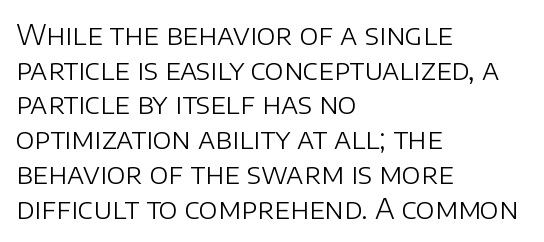
Every stem runs plumb, perpendicular to the baseline. Do the characters align in a grid? No, the font is proportional. Summary of weight: not heavy and not bold. There is no visible air inserted between adjacent glyphs.
